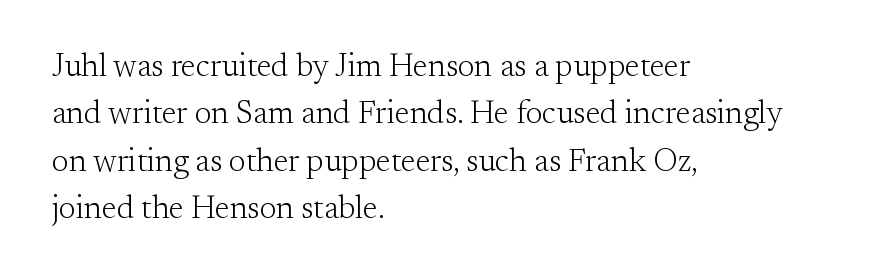
Font category for this specimen: serif. No extra ink here — the face is not bold. The face used here is proportionally spaced, like ordinary book or web type. Does the lettering tilt? It doesn't — this is upright. One glance says typical: line gaps are just what's usual.
